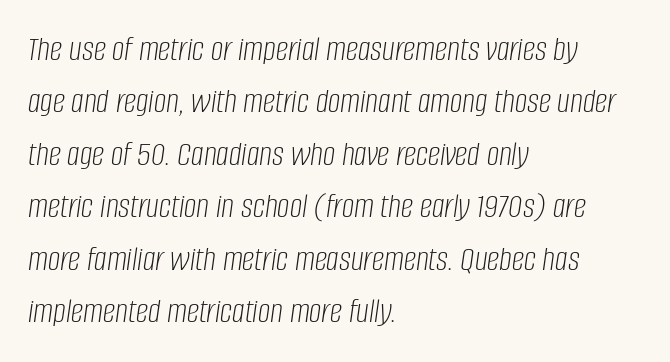
Vertical spacing — default. The passage shown is not bold in any degree. Note the varied advance widths — an 'i' is clearly narrower than an 'm'. The string is rendered with underlining switched off.
